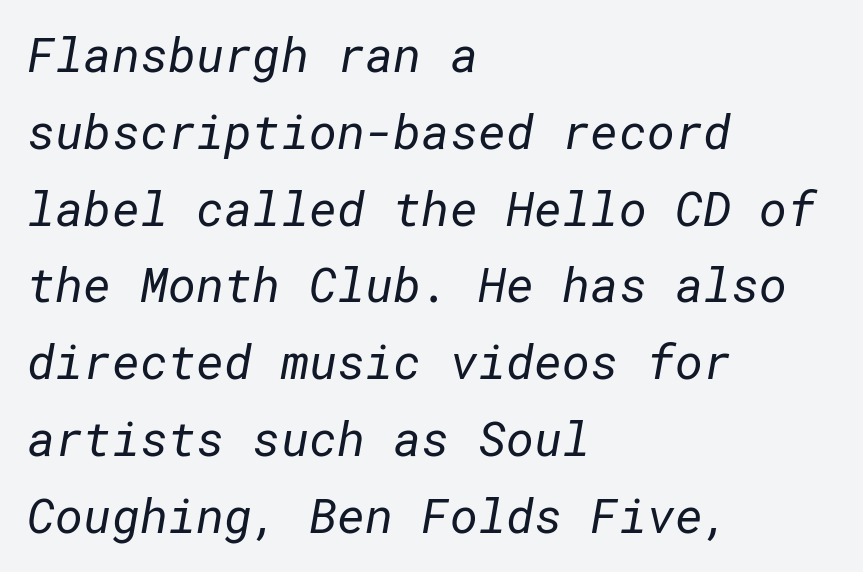
Q: Is the text bold? A: No.
Q: Is the typeface a serif or a sans-serif typeface? A: Sans-serif.
Q: Is the text underlined? A: No.
Q: How is the paragraph aligned? A: Left-aligned.
Q: Is the spacing between letters normal or unusually wide? A: Normal.
Q: Is the spacing between lines tight, normal or loose? A: Normal.
Q: Width (condensed, normal, or wide)? A: Normal.
Q: Stroke contrast? A: Low.
Q: x-height? A: Medium.
